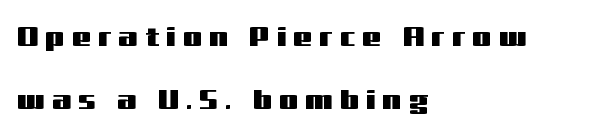
Q: Is the text italic (slanted)? A: No, it is upright.
Q: Is the text underlined? A: No.
Q: How is the paragraph aligned? A: Left-aligned.
Q: Is the spacing between letters normal or unusually wide? A: Unusually wide.
Q: Is the spacing between lines tight, normal or loose? A: Loose.
